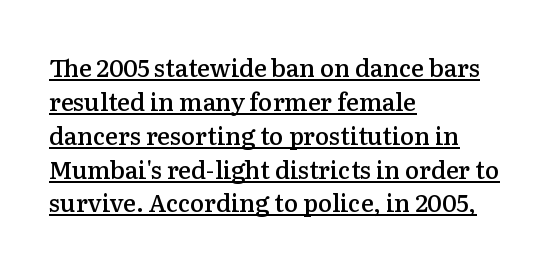
The image shows 24 px text type, upright; set left-aligned, normal line spacing (1.41x), normal letter spacing, underlined.
